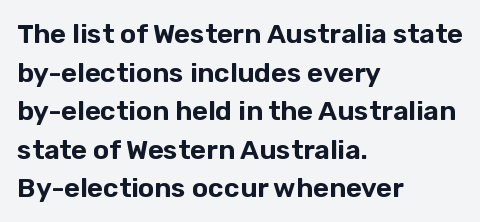
{"italic": "no", "underline": "no", "align": "left", "line_spacing": "normal", "line_spacing_ratio": 1.43, "letter_spacing": "normal", "letter_spacing_em": 0.0, "glyph_px": 27}
